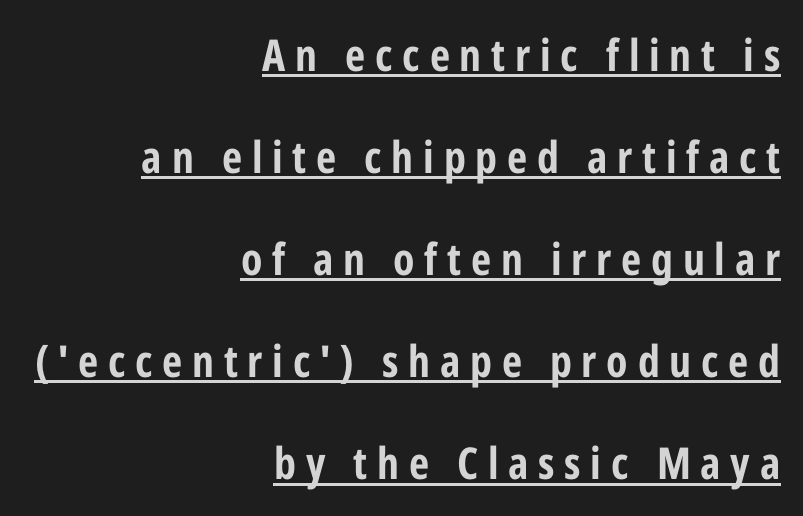
Line endings align vertically; line beginnings do not. This is sans-serif lettering, the kind often seen on screens and signage. Notice how thick the strokes are: this is what a full bold looks like. The passage shown is underscored from start to finish.
